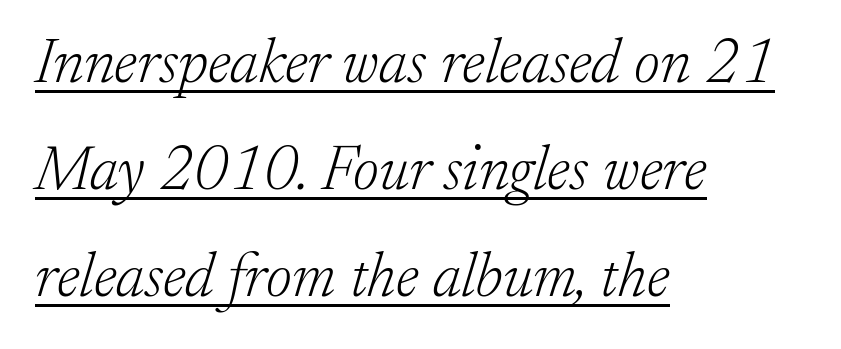
Q: Is the text bold? A: No.
Q: Is the text italic (slanted)? A: Yes, it leans right by about 17 degrees.
Q: Is the typeface a serif or a sans-serif typeface? A: Serif.
Q: Is the text underlined? A: Yes.
Q: How is the paragraph aligned? A: Left-aligned.
Q: Is the spacing between letters normal or unusually wide? A: Normal.
Q: Is the spacing between lines tight, normal or loose? A: Normal.
Q: Width (condensed, normal, or wide)? A: Normal.
Q: Stroke contrast? A: Low.
Q: x-height? A: Small.
Q: Monospaced? A: No.
